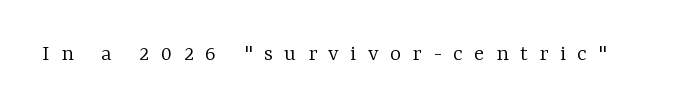
The image shows 24 px text type, upright; set unusually wide letter spacing (+0.47 em), not underlined.
